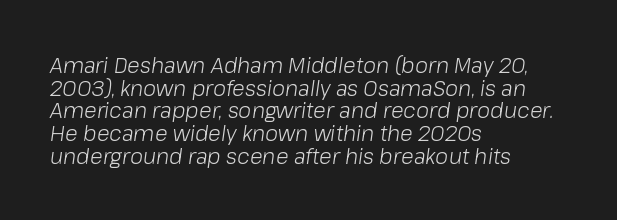
{"italic": "yes", "lean": "right", "slant_degrees": 8, "bold": "no", "underline": "no", "align": "left", "line_spacing": "tight", "line_spacing_ratio": 1.08, "letter_spacing": "normal", "letter_spacing_em": 0.0, "glyph_px": 21}
